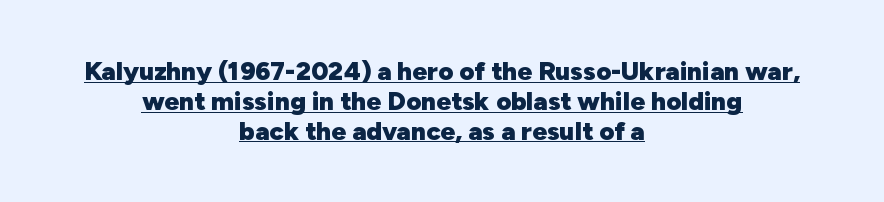
If you drew a line through each stem, it would be perfectly vertical. Interline gaps are noticeably narrow in this sample. Thick stems and heavy bowls — unmistakably bold. The lines in this sample share a center point and differ in where they start and stop. Glance below the letters and you will spot a drawn line. Nothing unusual about the tracking: characters are spaced as the font intends.
